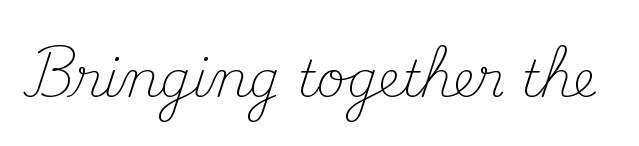
Q: Is the text bold? A: No.
Q: Is the text italic (slanted)? A: Yes.
Q: Is the typeface a serif or a sans-serif typeface? A: Serif.
Q: Is the text underlined? A: No.
Q: Is the spacing between letters normal or unusually wide? A: Normal.
Q: Width (condensed, normal, or wide)? A: Normal.
Q: Stroke contrast? A: Medium.
Q: x-height? A: Small.
Q: Monospaced? A: No.
